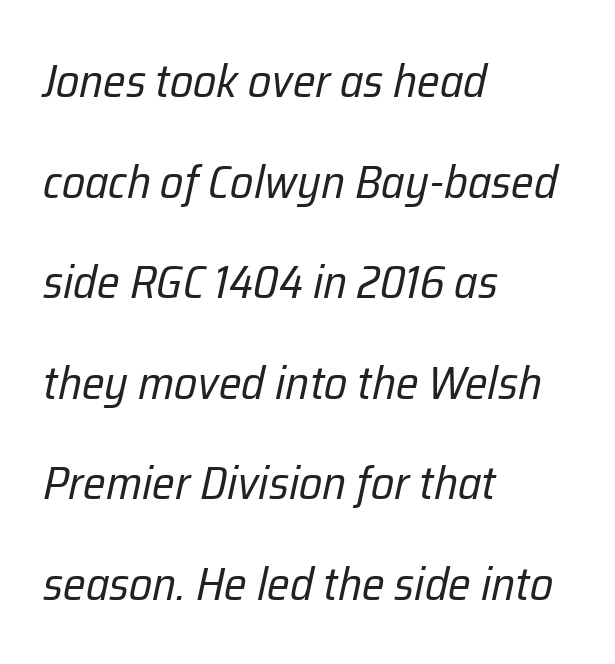
Quick note: underline off. The passage shown is not bold in any degree. Here the designer chose a conventional face with non-uniform glyph widths. These lines keep a tight, regular rhythm from letter to letter.
